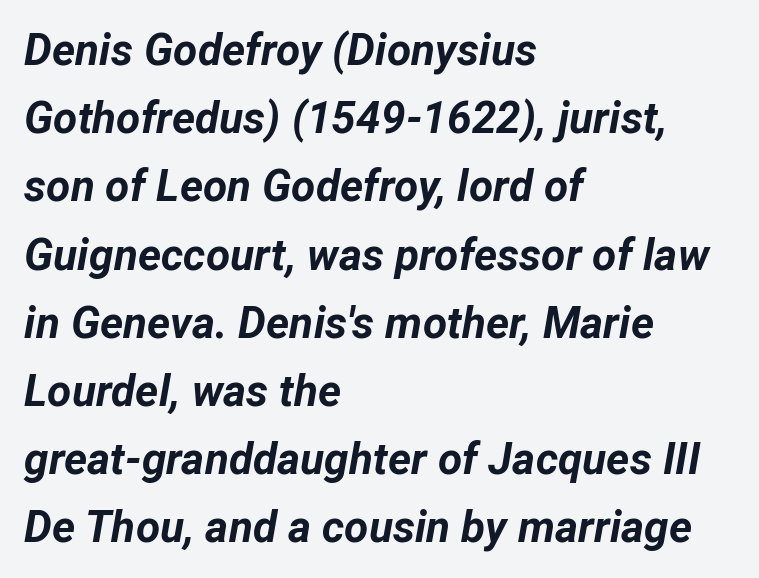
The horizontal fit of the characters is conventional and even. Does the copy run flush right? No — it runs flush left. Descender tails drop into unmarked territory. A typesetter would call this leading conventional body-copy spacing. Look at the stroke-to-counter ratio: heavy, a bold.
